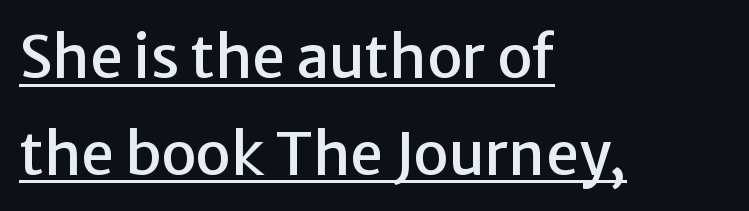
The image shows 59 px sans-serif type, upright; set left-aligned, normal line spacing (1.64x), normal letter spacing, underlined; low stroke contrast and a medium x-height.
